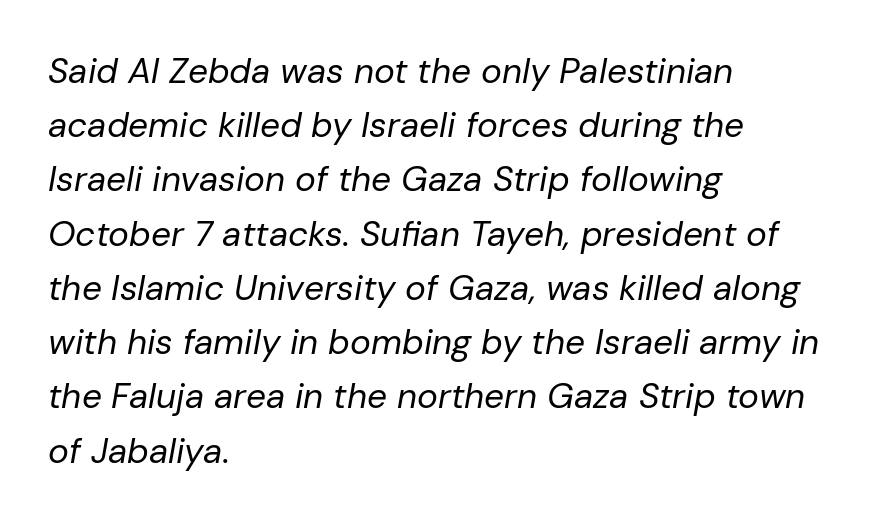
Q: Is the text bold? A: No.
Q: Is the text italic (slanted)? A: Yes, it leans right by about 10 degrees.
Q: Is the text underlined? A: No.
Q: How is the paragraph aligned? A: Left-aligned.
Q: Is the spacing between letters normal or unusually wide? A: Normal.
Q: Is the spacing between lines tight, normal or loose? A: Normal.
Q: Width (condensed, normal, or wide)? A: Normal.
Q: Stroke contrast? A: Low.
Q: x-height? A: Medium.
Q: Monospaced? A: No.
